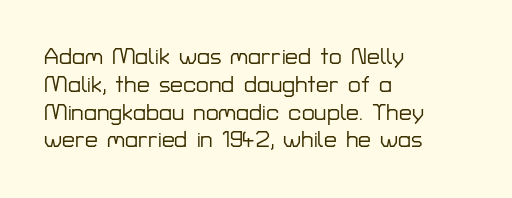
{"italic": "no", "underline": "no", "align": "left", "line_spacing_ratio": 1.21, "letter_spacing": "normal", "letter_spacing_em": 0.0, "glyph_px": 23}
